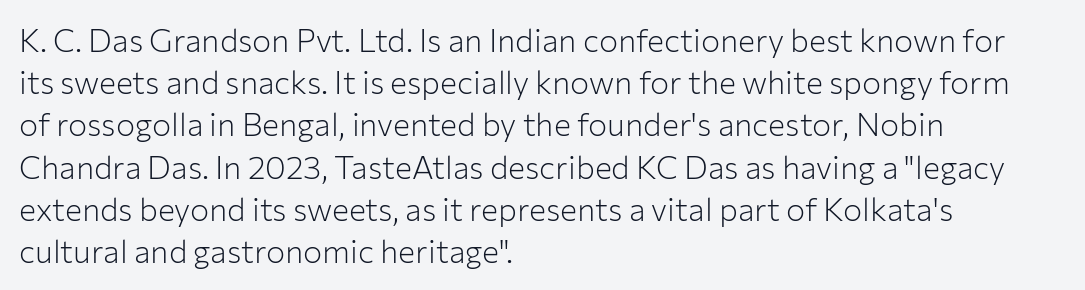
Q: Is the text bold? A: No.
Q: Is the text italic (slanted)? A: No, it is upright.
Q: Is the typeface a serif or a sans-serif typeface? A: Sans-serif.
Q: Is the text underlined? A: No.
Q: How is the paragraph aligned? A: Left-aligned.
Q: Is the spacing between letters normal or unusually wide? A: Normal.
Q: Is the spacing between lines tight, normal or loose? A: Normal.
Q: Width (condensed, normal, or wide)? A: Normal.
Q: Stroke contrast? A: Low.
Q: x-height? A: Medium.
Q: Monospaced? A: No.
